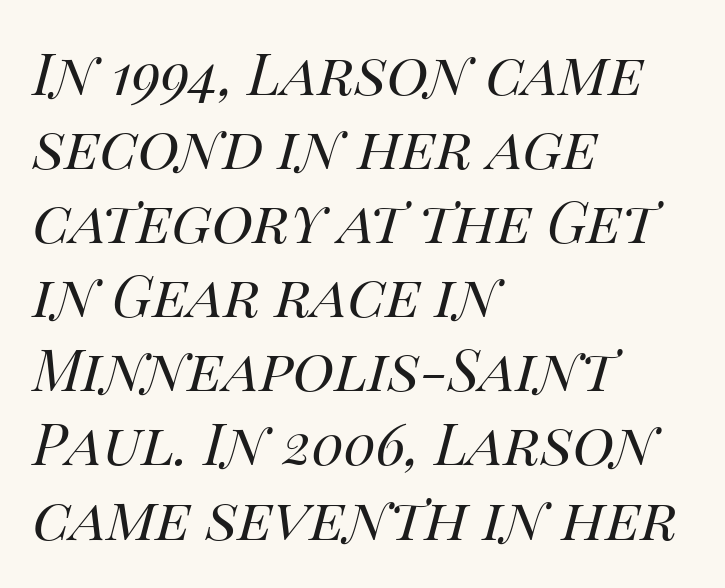
The axis of the letterforms is tilted away from vertical. The letters advance in unequal steps, a hallmark of proportional type. How would I describe the line gaps? Plain and ordinary. The letterforms sit shoulder to shoulder at normal distance.
